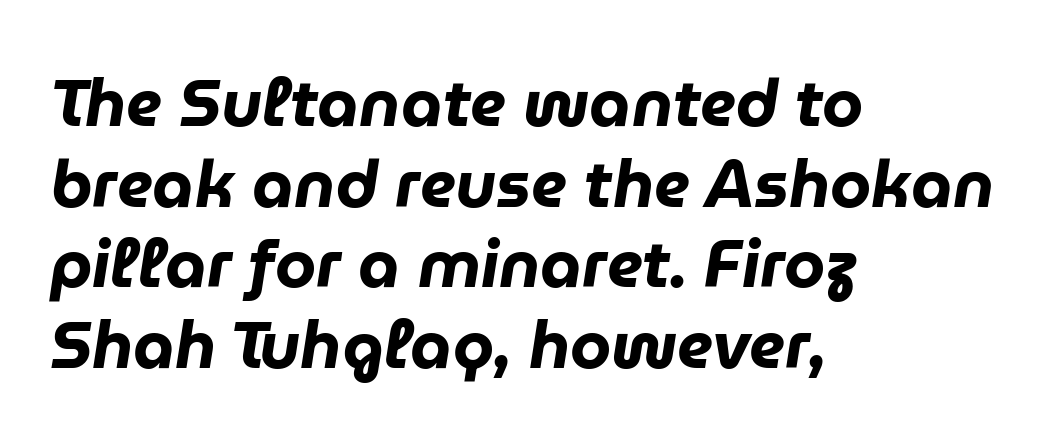
The image shows 66 px heavy type, italic (leaning right); set left-aligned, line spacing 1.22x, normal letter spacing, not underlined; low stroke contrast and a medium x-height.
